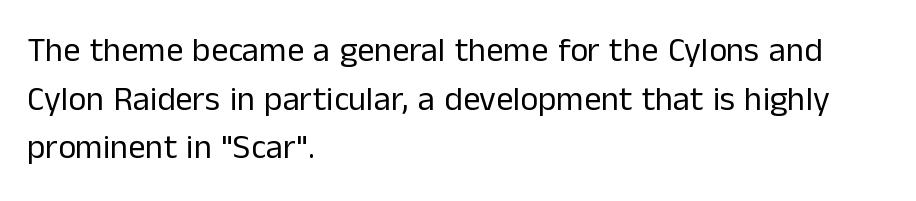
Q: Is the text bold? A: No.
Q: Is the text italic (slanted)? A: No, it is upright.
Q: Is the typeface a serif or a sans-serif typeface? A: Sans-serif.
Q: Is the text underlined? A: No.
Q: How is the paragraph aligned? A: Left-aligned.
Q: Is the spacing between letters normal or unusually wide? A: Normal.
Q: Is the spacing between lines tight, normal or loose? A: Normal.
Q: Width (condensed, normal, or wide)? A: Normal.
Q: Stroke contrast? A: Low.
Q: x-height? A: Medium.
Q: Monospaced? A: No.
